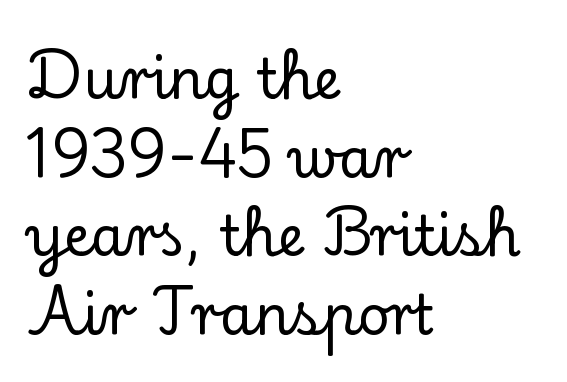
Q: Is the text italic (slanted)? A: No, it is upright.
Q: Is the typeface a serif or a sans-serif typeface? A: Serif.
Q: Is the text underlined? A: No.
Q: How is the paragraph aligned? A: Left-aligned.
Q: Is the spacing between letters normal or unusually wide? A: Normal.
Q: Is the spacing between lines tight, normal or loose? A: Normal.
Q: Width (condensed, normal, or wide)? A: Normal.
Q: Stroke contrast? A: Low.
Q: x-height? A: Small.
Q: Monospaced? A: No.
